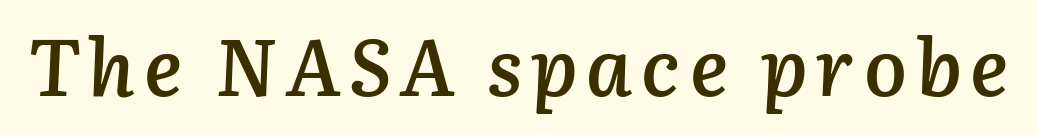
The image shows 80 px semibold type, italic (leaning right); set not underlined; low stroke contrast and a medium x-height.
